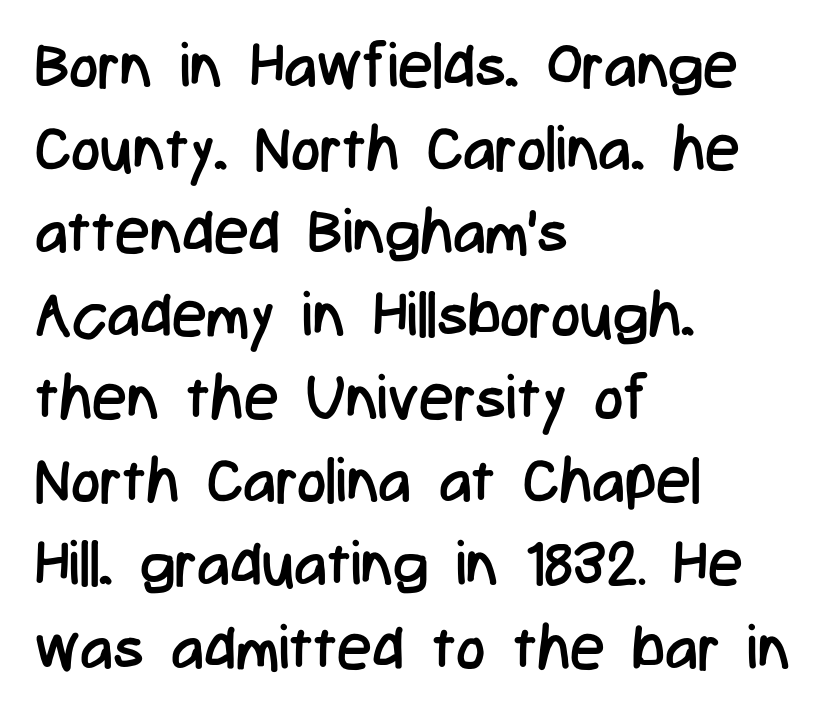
The image shows 62 px regular-weight, condensed sans-serif type, upright; set left-aligned, normal line spacing (1.34x), normal letter spacing, not underlined; low stroke contrast and a medium x-height.
